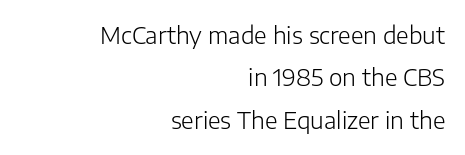
Q: Is the text bold? A: No.
Q: Is the text italic (slanted)? A: No, it is upright.
Q: Is the text underlined? A: No.
Q: How is the paragraph aligned? A: Right-aligned.
Q: Is the spacing between letters normal or unusually wide? A: Normal.
